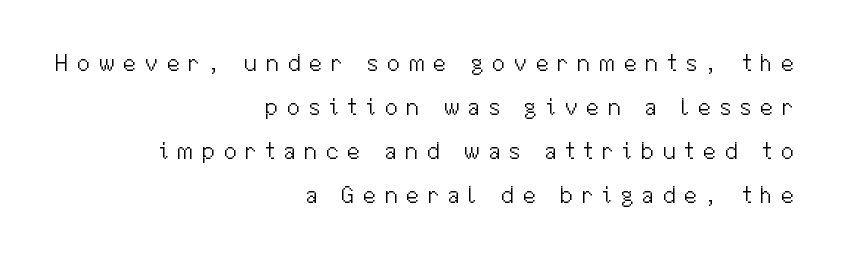
These lines stack with their right ends in a neat column. Unlike italic type, these characters show no tilt at all. Is the stroke heavy? The answer is a plain regular-or-lighter. Loose tracking; the words dissolve into strings of separated letters. Check the space under the baseline: it is left empty.
